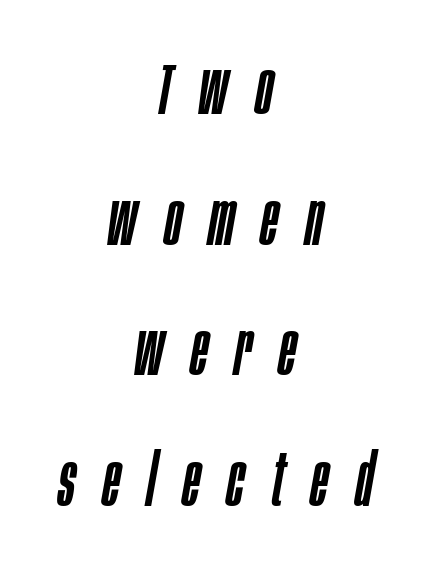
{"italic": "yes", "lean": "right", "slant_degrees": 10, "width": "condensed", "stroke_contrast": "low", "x_height": "large", "monospaced": "no", "underline": "no", "align": "center", "line_spacing_ratio": 1.79, "letter_spacing": "wide", "letter_spacing_em": 0.37, "glyph_px": 73}
